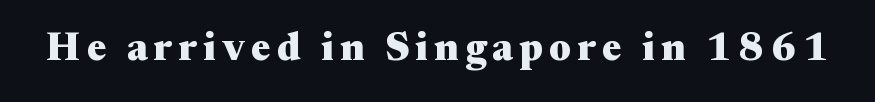
A typesetter would call this proportional, since set widths differ per character. Words float on clear page, feet unadorned. Italic: no, the glyphs are upright roman. Regarding serifs, this sample has them.
